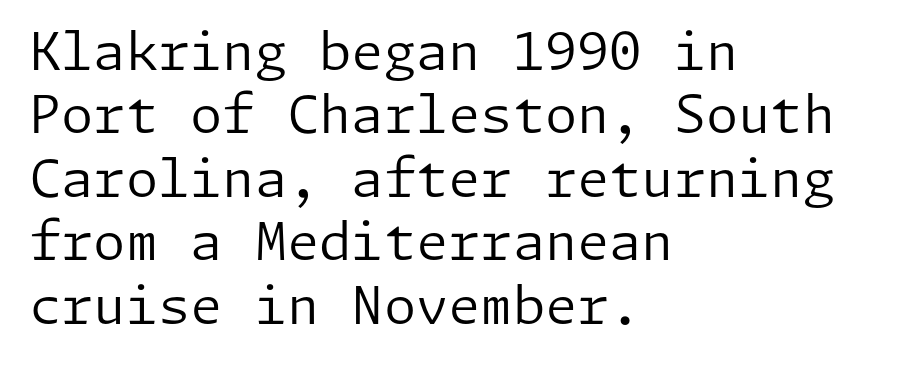
The image shows 52 px regular-weight sans-serif type, upright; set left-aligned, line spacing 1.22x, normal letter spacing, not underlined; low stroke contrast and a medium x-height.
